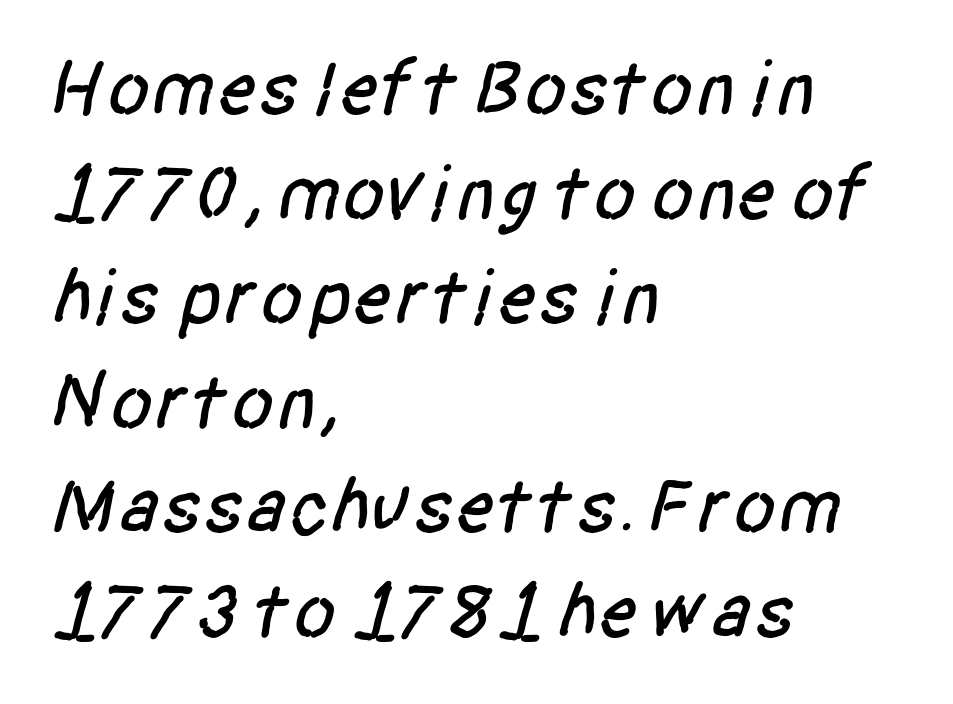
{"serif": "no", "width": "condensed", "stroke_contrast": "low", "x_height": "large", "monospaced": "no", "underline": "no", "align": "left", "line_spacing": "normal", "line_spacing_ratio": 1.34, "letter_spacing": "normal", "letter_spacing_em": 0.0, "glyph_px": 78}
